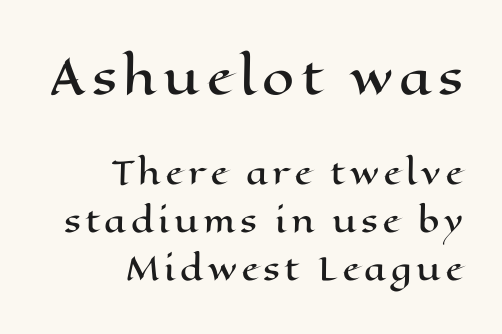
{"italic": "no", "width": "wide", "stroke_contrast": "high", "x_height": "medium", "monospaced": "no", "underline": "no", "align": "right", "line_spacing": "normal", "line_spacing_ratio": 1.55, "larger_block": "first", "size_ratio": 1.48, "glyph_px": 46}
